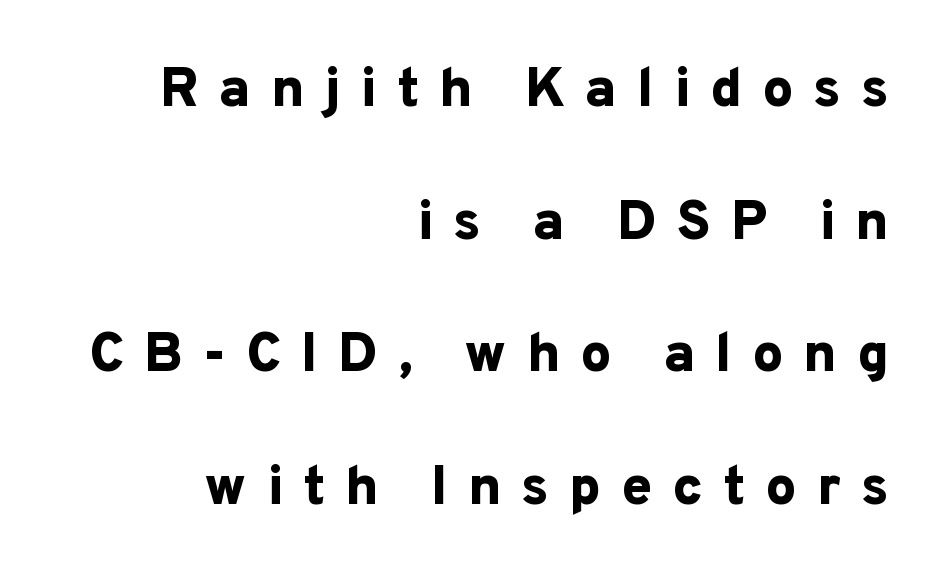
The image shows 55 px bold sans-serif type, upright; set right-aligned, loose line spacing (2.41x), unusually wide letter spacing (+0.36 em), not underlined; low stroke contrast and a medium x-height.
